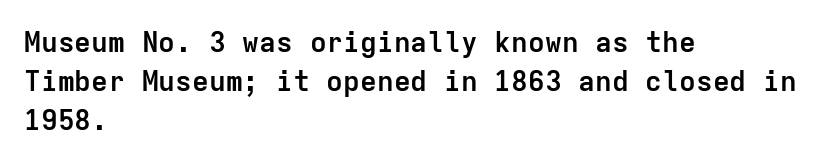
This rendering leaves character spacing at its baseline value. No word sits above an underline. Reading down the column, the eye jumps a familiar distance to each next line. The lettering stays uniformly vertical, giving the passage a roman look. Look at the bottom of the vertical strokes: they stop flat, with no serifs. The letters march in equal steps, a hallmark of fixed-pitch type.
